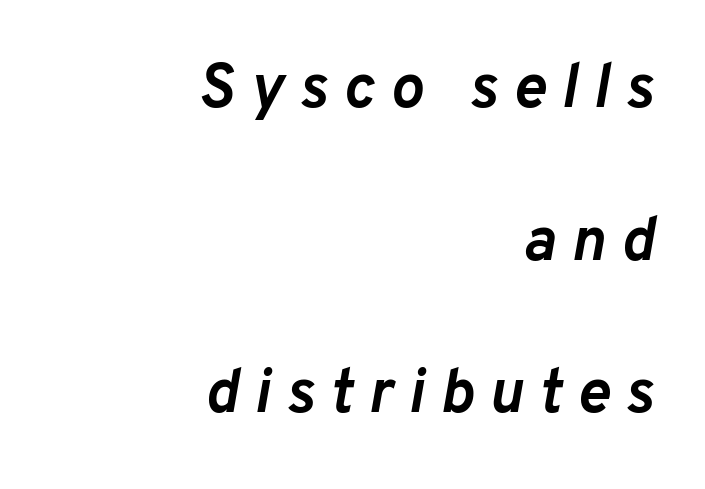
The image shows 62 px semibold type, italic (leaning right); set right-aligned, loose line spacing (2.46x), unusually wide letter spacing (+0.25 em), not underlined; low stroke contrast and a medium x-height.
